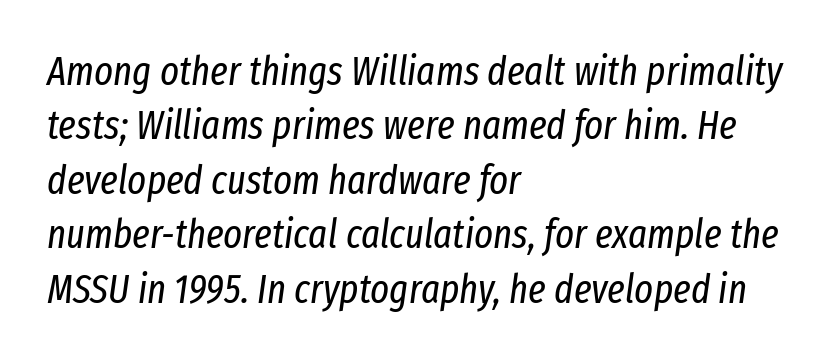
Q: Is the text bold? A: No.
Q: Is the text italic (slanted)? A: Yes, it leans right by about 8 degrees.
Q: Is the text underlined? A: No.
Q: How is the paragraph aligned? A: Left-aligned.
Q: Is the spacing between letters normal or unusually wide? A: Normal.
Q: Is the spacing between lines tight, normal or loose? A: Normal.
Q: Width (condensed, normal, or wide)? A: Condensed.
Q: Stroke contrast? A: Low.
Q: x-height? A: Medium.
Q: Monospaced? A: No.
